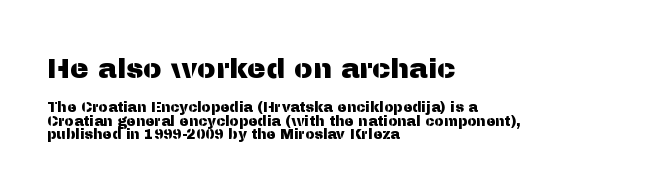
{"serif": "no", "italic": "no", "width": "normal", "stroke_contrast": "medium", "x_height": "medium", "monospaced": "no", "underline": "no", "align": "left", "line_spacing": "tight", "line_spacing_ratio": 0.96, "letter_spacing": "normal", "letter_spacing_em": 0.0, "larger_block": "first", "size_ratio": 2.0, "glyph_px": 28}
